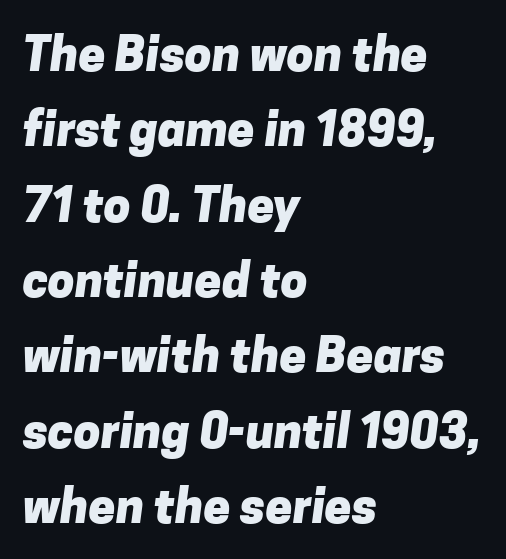
The image shows 48 px heavy sans-serif type; set left-aligned, normal line spacing (1.57x), normal letter spacing, not underlined; low stroke contrast and a medium x-height.
